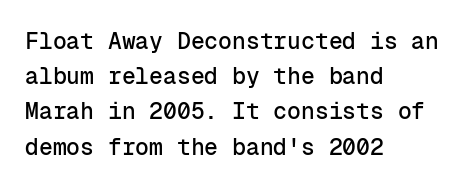
Q: Is the text italic (slanted)? A: No, it is upright.
Q: Is the text underlined? A: No.
Q: How is the paragraph aligned? A: Left-aligned.
Q: Is the spacing between letters normal or unusually wide? A: Normal.
Q: Is the spacing between lines tight, normal or loose? A: Normal.
